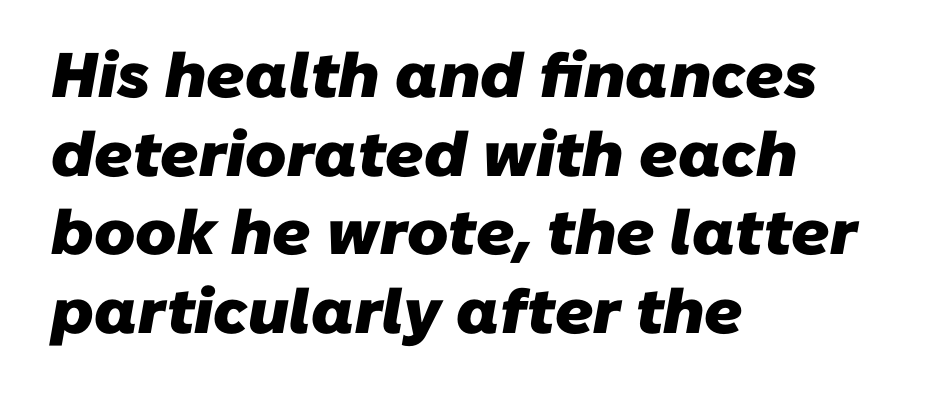
The image shows 63 px heavy sans-serif type; set left-aligned, normal line spacing (1.25x), normal letter spacing, not underlined; low stroke contrast and a medium x-height.
